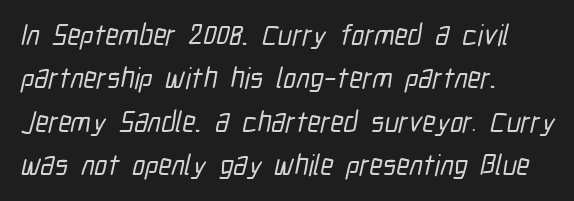
Decoration check: the copy has no underline. Each letter keeps its own natural width here, so spacing adapts to shape. I'd call this a sans setting — the letters go barefoot. These lines are set flush left with a ragged right edge. This sample keeps an unexceptional amount of space between lines.
